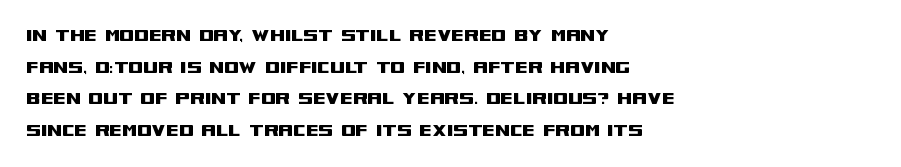
{"italic": "no", "underline": "no", "align": "left", "line_spacing": "normal", "line_spacing_ratio": 1.51, "letter_spacing": "normal", "letter_spacing_em": 0.0, "glyph_px": 21}
